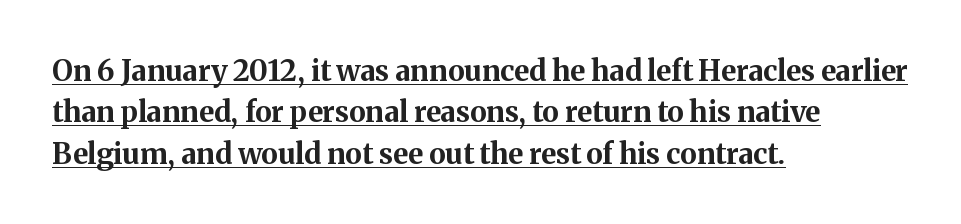
Q: Is the text bold? A: Yes.
Q: Is the text italic (slanted)? A: No, it is upright.
Q: Is the typeface a serif or a sans-serif typeface? A: Serif.
Q: Is the text underlined? A: Yes.
Q: How is the paragraph aligned? A: Left-aligned.
Q: Is the spacing between letters normal or unusually wide? A: Normal.
Q: Is the spacing between lines tight, normal or loose? A: Normal.
Q: Width (condensed, normal, or wide)? A: Normal.
Q: Stroke contrast? A: Medium.
Q: x-height? A: Medium.
Q: Monospaced? A: No.
